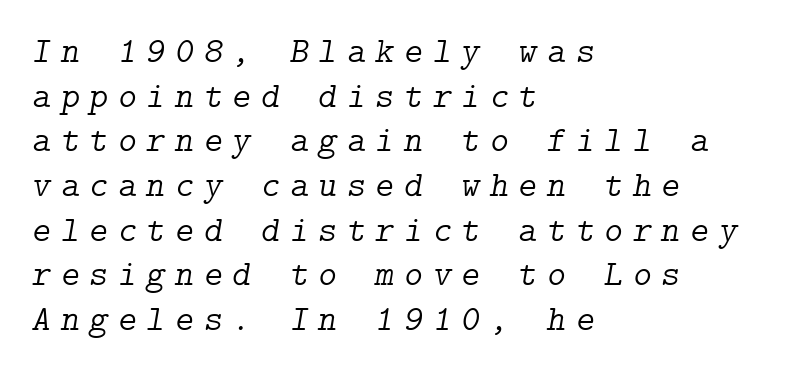
The specimen reads as italic at a glance. The text block is weighted toward the left margin, trailing off unevenly rightward. Stems and bowls with no extra thickness — not bold. Beneath every word, the page is bare. Words appear elongated and porous because spacing is wide. The font family rendered here belongs to the serif group.
